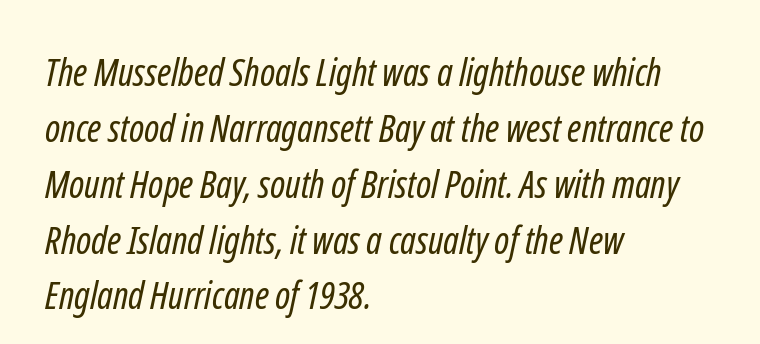
The image shows 38 px regular-weight, condensed sans-serif type; set left-aligned, normal line spacing (1.47x), normal letter spacing, not underlined; low stroke contrast and a medium x-height.
